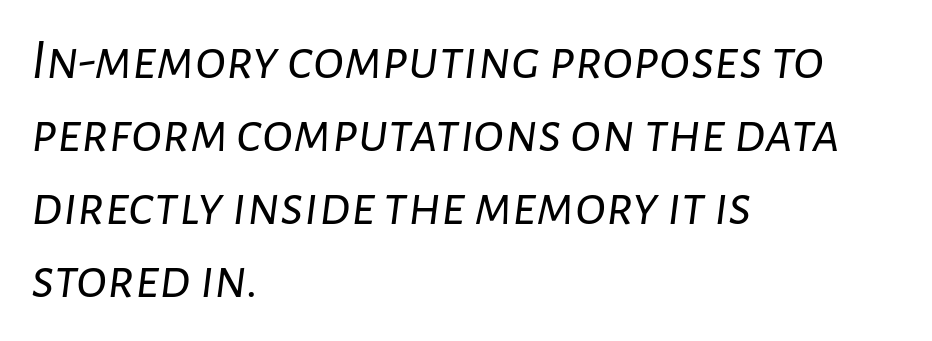
Horizontally, the lines are justified to the leading edge only. When letters slant like this, we call the style italic. Character widths vary here, with narrow letters taking less room than wide ones. Nothing heavy about these letters — not bold at all. Successive baselines arrive at the customary interval. The letters sit at their default tracking, neither squeezed nor spread.
